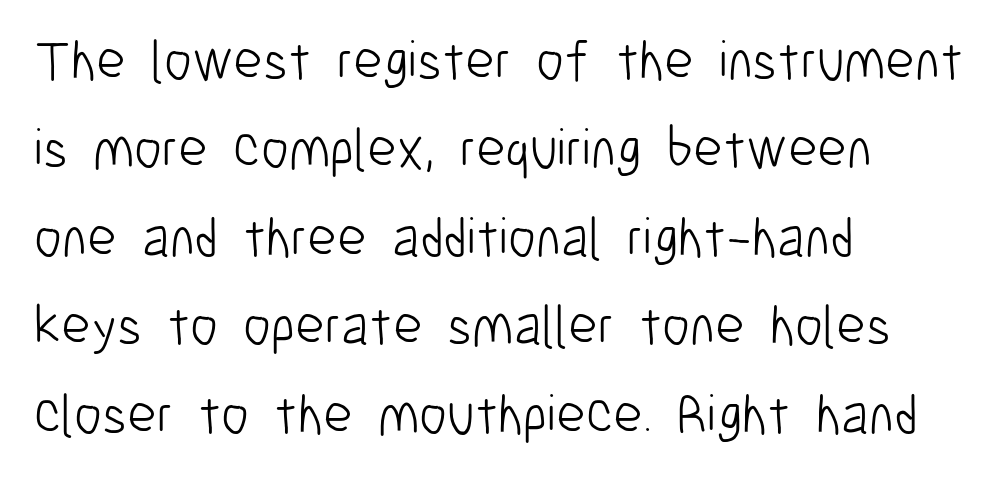
In terms of posture, this sample is upright. The face used here is a sans, in the tradition of grotesques and geometrics. Just letters on the line, the space beneath them empty. The designer left line spacing at the default. Spacing verdict: proportional, widths tailored to each character.
